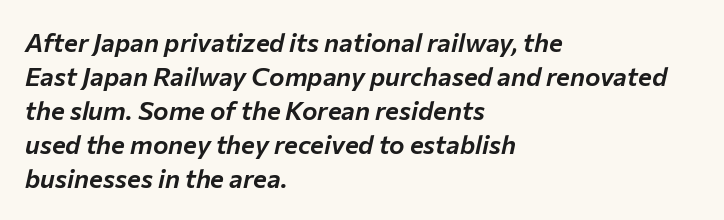
The image shows 26 px text type, italic (leaning right); set left-aligned, normal line spacing (1.31x), normal letter spacing, not underlined.
